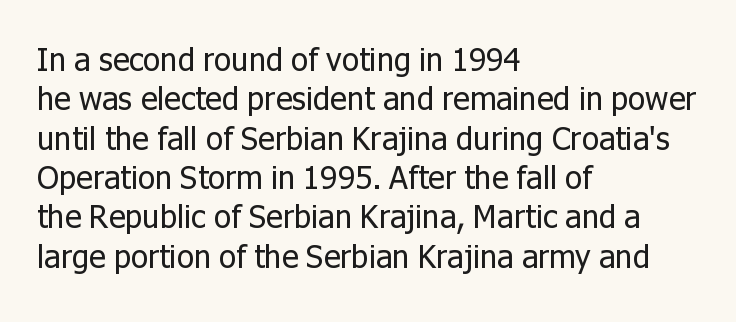
Q: Is the text bold? A: No.
Q: Is the text italic (slanted)? A: No, it is upright.
Q: Is the typeface a serif or a sans-serif typeface? A: Sans-serif.
Q: Is the text underlined? A: No.
Q: How is the paragraph aligned? A: Left-aligned.
Q: Is the spacing between letters normal or unusually wide? A: Normal.
Q: Width (condensed, normal, or wide)? A: Normal.
Q: Stroke contrast? A: Low.
Q: x-height? A: Medium.
Q: Monospaced? A: No.
